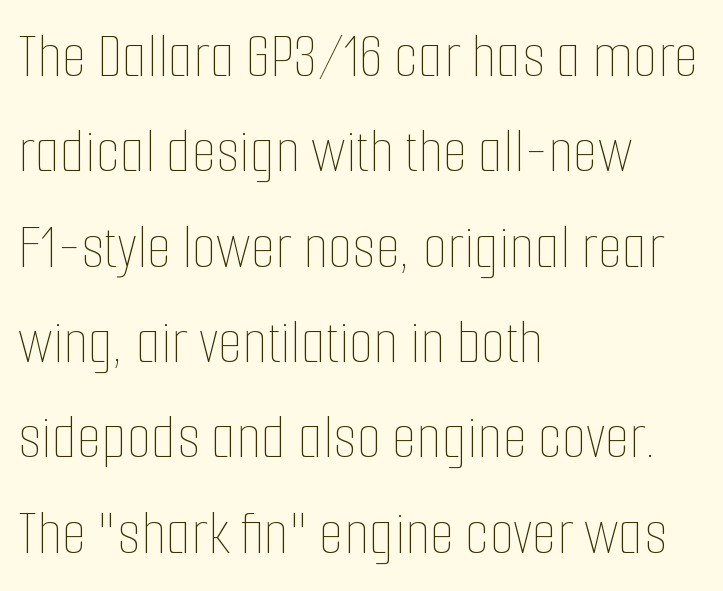
The image shows 64 px thin, condensed type, upright; set left-aligned, normal line spacing (1.49x), normal letter spacing, not underlined; low stroke contrast and a medium x-height.
